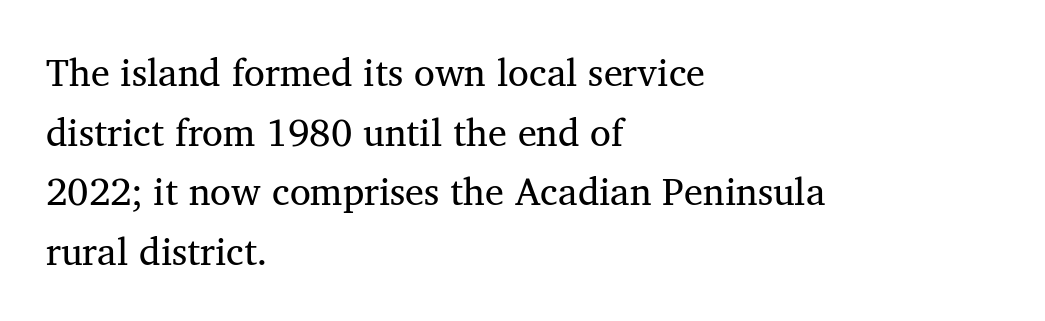
Q: Is the text bold? A: No.
Q: Is the text italic (slanted)? A: No, it is upright.
Q: Is the typeface a serif or a sans-serif typeface? A: Serif.
Q: Is the text underlined? A: No.
Q: How is the paragraph aligned? A: Left-aligned.
Q: Is the spacing between letters normal or unusually wide? A: Normal.
Q: Is the spacing between lines tight, normal or loose? A: Normal.
Q: Width (condensed, normal, or wide)? A: Normal.
Q: Stroke contrast? A: Medium.
Q: x-height? A: Medium.
Q: Monospaced? A: No.
